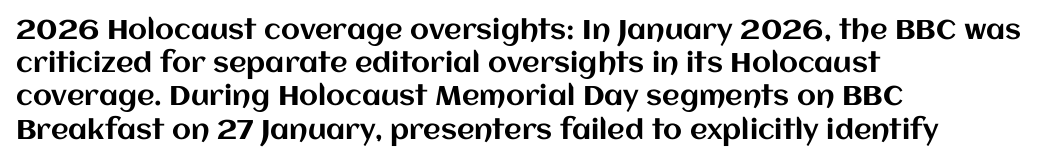
{"italic": "no", "underline": "no", "align": "left", "line_spacing_ratio": 1.23, "letter_spacing": "normal", "letter_spacing_em": 0.0, "glyph_px": 27}
